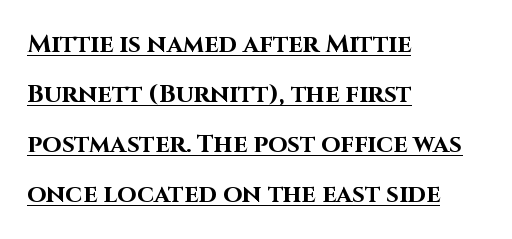
Glyph-to-glyph distance matches everyday printed text. This is the regular roman posture of the typeface. What's the leading like? Stretched, with rows far apart. This rendering features underlined lettering. Horizontal alignment here is leftward, the default for most running prose.
